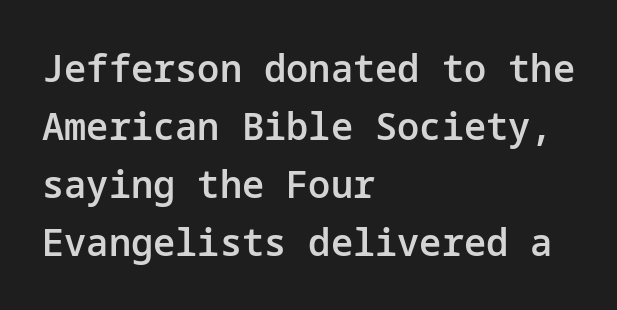
The image shows 37 px semibold sans-serif type, upright; set left-aligned, normal line spacing (1.57x), normal letter spacing, not underlined; low stroke contrast and a medium x-height.
